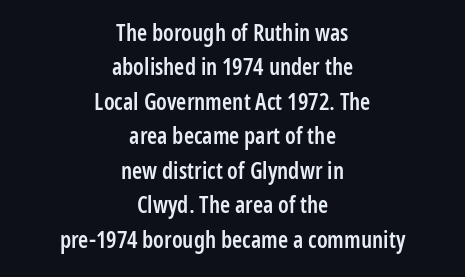
Evenly set lines give the paragraph a standard silhouette. No italicization has been applied; the sample stays upright. The face used here is a semibold: visibly heavier than regular, lighter than bold. Plain, unruled lines of type. Short and long lines alike share a common midpoint.
